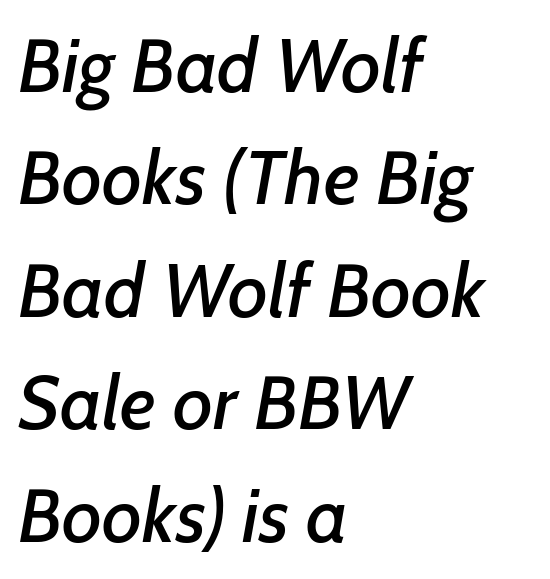
Q: Is the typeface a serif or a sans-serif typeface? A: Sans-serif.
Q: Is the text underlined? A: No.
Q: How is the paragraph aligned? A: Left-aligned.
Q: Is the spacing between letters normal or unusually wide? A: Normal.
Q: Is the spacing between lines tight, normal or loose? A: Normal.
Q: Width (condensed, normal, or wide)? A: Normal.
Q: Stroke contrast? A: Low.
Q: x-height? A: Medium.
Q: Monospaced? A: No.
